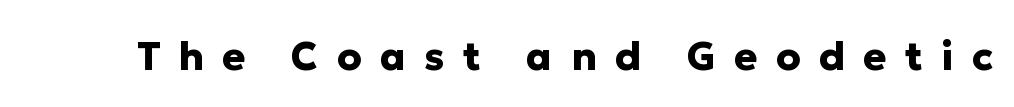
The image shows 39 px heavy sans-serif type, upright; set unusually wide letter spacing (+0.47 em), not underlined; low stroke contrast and a medium x-height.
